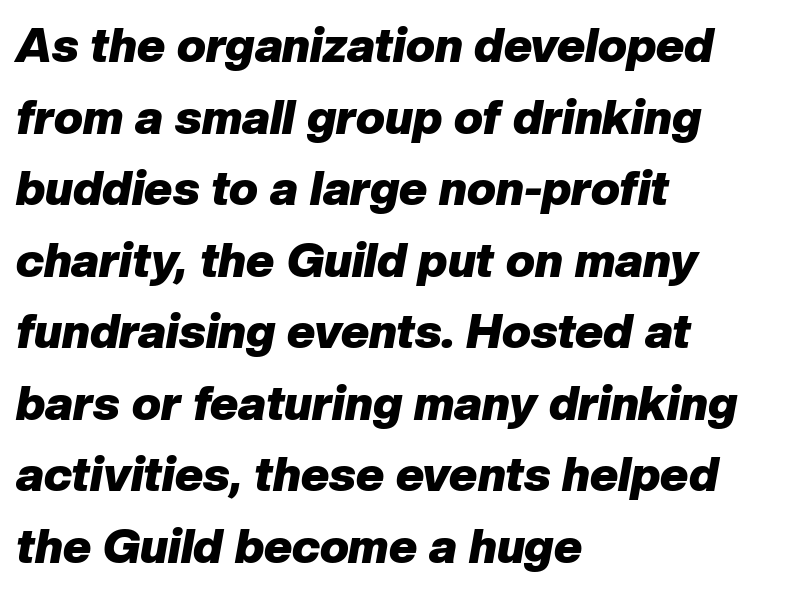
{"italic": "yes", "lean": "right", "slant_degrees": 10, "bold": "yes", "weight": "heavy", "width": "normal", "stroke_contrast": "low", "x_height": "medium", "monospaced": "no", "underline": "no", "align": "left", "line_spacing": "normal", "line_spacing_ratio": 1.49, "letter_spacing": "normal", "letter_spacing_em": 0.0, "glyph_px": 48}
